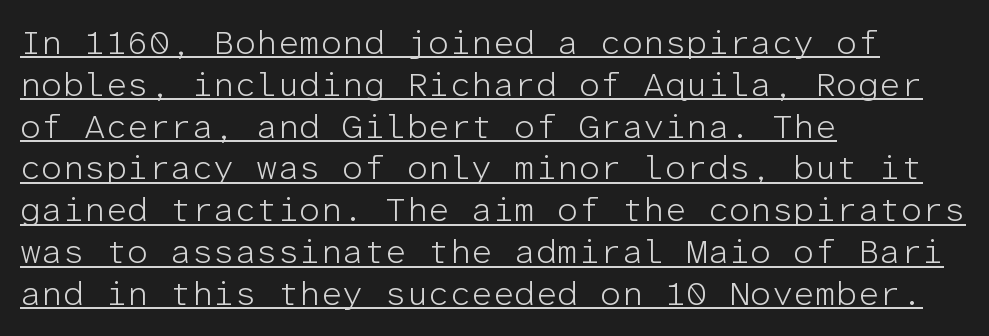
Stem width sits at or under what a default text font uses. Every character sits straight up, as roman type does. Each letter, wide or thin by design, is forced into the same width here. Alignment: flush left.
